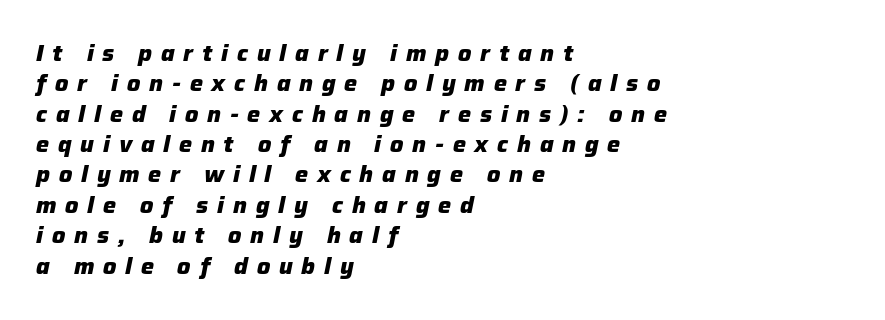
{"italic": "yes", "lean": "right", "slant_degrees": 12, "bold": "yes", "underline": "no", "align": "left", "line_spacing": "normal", "line_spacing_ratio": 1.38, "letter_spacing": "wide", "letter_spacing_em": 0.4, "glyph_px": 22}
